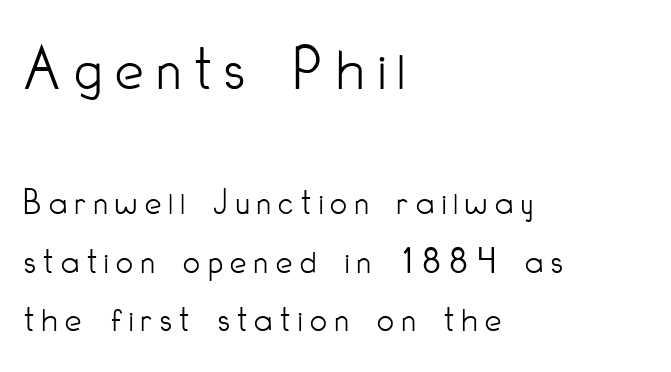
Q: Is the text bold? A: No.
Q: Is the text italic (slanted)? A: No, it is upright.
Q: Is the typeface a serif or a sans-serif typeface? A: Sans-serif.
Q: Is the text underlined? A: No.
Q: How is the paragraph aligned? A: Left-aligned.
Q: Is the spacing between letters normal or unusually wide? A: Unusually wide.
Q: Is the spacing between lines tight, normal or loose? A: Normal.
Q: Which block of text is set in a larger size, the first (top) or the second (bottom)? A: The first (top) one.
Q: Width (condensed, normal, or wide)? A: Condensed.
Q: Stroke contrast? A: Low.
Q: x-height? A: Small.
Q: Monospaced? A: No.
